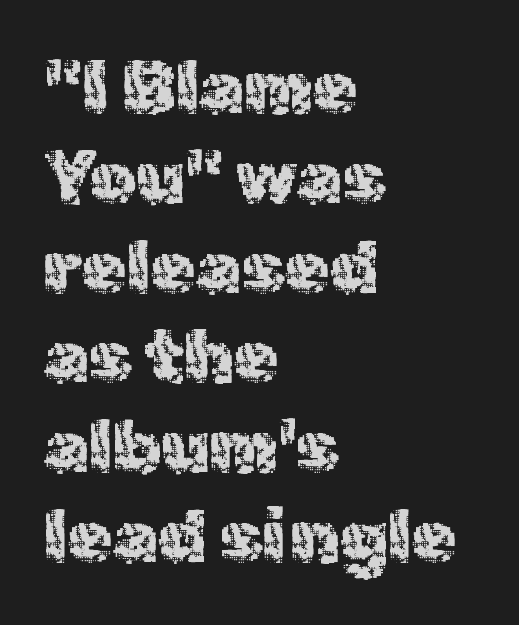
Observe the ordinary spacing: letters are neighbours, not strangers. You can tell from the bare stems that sans-serif type was used. The passage is arranged the way most books set body copy — flush left. Ink coverage per letter is moderate at most. Quick note: underline off. Proportional: the letters do not fall into vertical columns.
